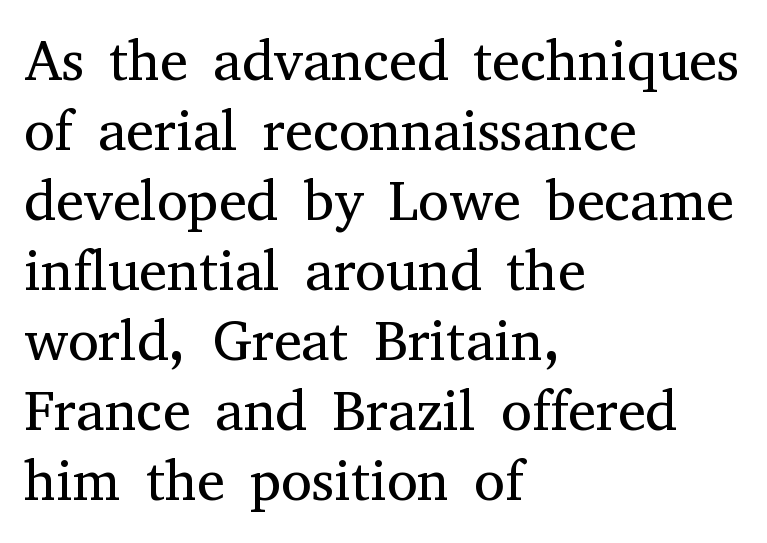
This sample has the flowing, uneven cadence of proportional lettering. Observe the ordinary spacing: letters are neighbours, not strangers. Do the letters lean? They stand straight. Stroke terminals: seriffed.
